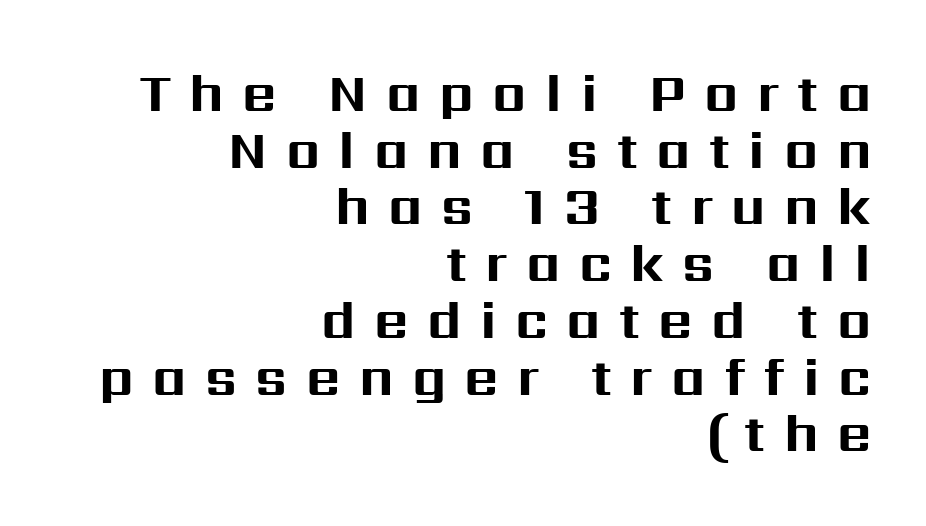
Q: Is the text bold? A: Yes.
Q: Is the text italic (slanted)? A: No, it is upright.
Q: Is the typeface a serif or a sans-serif typeface? A: Sans-serif.
Q: Is the text underlined? A: No.
Q: How is the paragraph aligned? A: Right-aligned.
Q: Is the spacing between letters normal or unusually wide? A: Unusually wide.
Q: Is the spacing between lines tight, normal or loose? A: Tight.
Q: Width (condensed, normal, or wide)? A: Normal.
Q: Stroke contrast? A: Medium.
Q: x-height? A: Medium.
Q: Monospaced? A: No.
